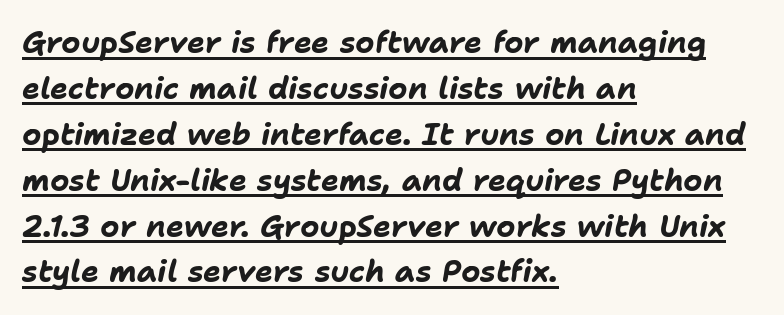
Q: Is the text bold? A: Yes.
Q: Is the text italic (slanted)? A: Yes, it leans right by about 11 degrees.
Q: Is the text underlined? A: Yes.
Q: How is the paragraph aligned? A: Left-aligned.
Q: Is the spacing between letters normal or unusually wide? A: Normal.
Q: Is the spacing between lines tight, normal or loose? A: Normal.
Q: Width (condensed, normal, or wide)? A: Normal.
Q: Stroke contrast? A: Low.
Q: x-height? A: Medium.
Q: Monospaced? A: No.
